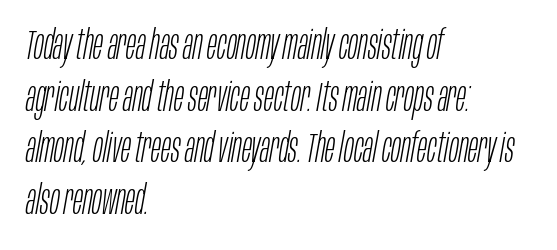
The line texture is even and compact thanks to regular tracking. The leading is moderate, giving the passage an even texture. Weight: not bold — regular or lighter. The lettering tilts uniformly, giving the passage an italic look. This sample is left-justified, so line endings fall wherever the words run out. Note the varied advance widths — an 'i' is clearly narrower than an 'm'.
